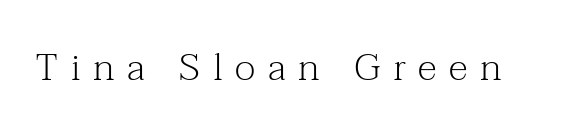
Students, note that the glyphs here are deliberately spaced far apart. A clean baseline with only descenders dipping below it. Yep, those are serifs on the letters. The rendering uses natural spacing where letterforms have individual widths.
